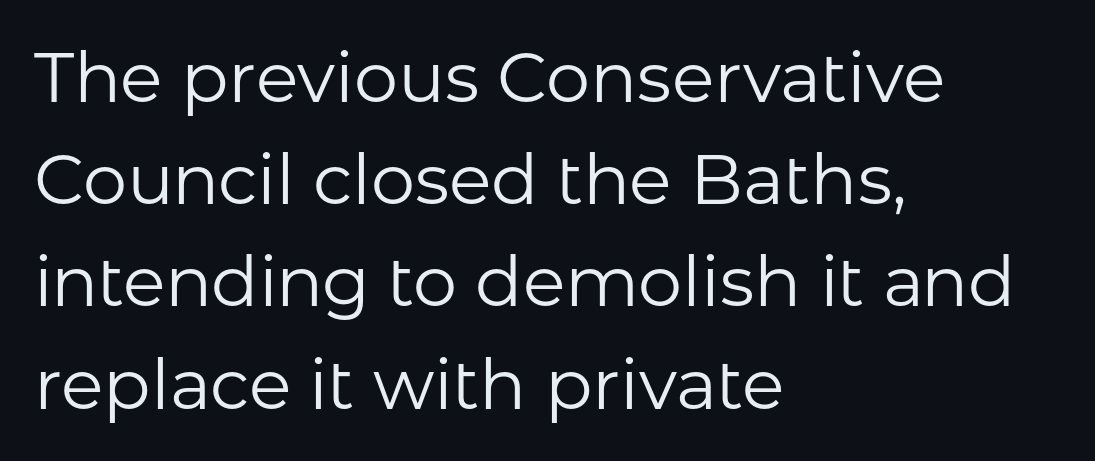
The image shows 70 px regular-weight sans-serif type, upright; set left-aligned, normal line spacing (1.46x), normal letter spacing, not underlined; low stroke contrast and a medium x-height.
